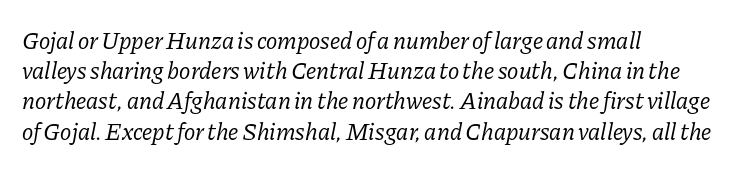
Q: Is the text bold? A: No.
Q: Is the text italic (slanted)? A: Yes, it leans right by about 11 degrees.
Q: Is the text underlined? A: No.
Q: How is the paragraph aligned? A: Left-aligned.
Q: Is the spacing between letters normal or unusually wide? A: Normal.
Q: Is the spacing between lines tight, normal or loose? A: Normal.
